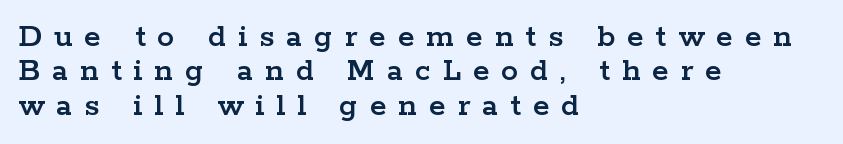
The image shows 34 px wide serif type, upright; set left-aligned, tight line spacing (1.01x), unusually wide letter spacing (+0.35 em), not underlined; low stroke contrast and a medium x-height.
